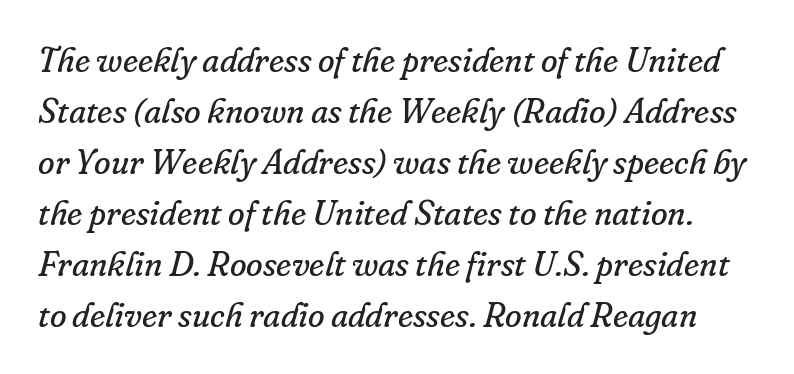
The image shows 34 px regular-weight serif type, italic (leaning right); set normal line spacing (1.5x), normal letter spacing, not underlined; low stroke contrast and a small x-height.
